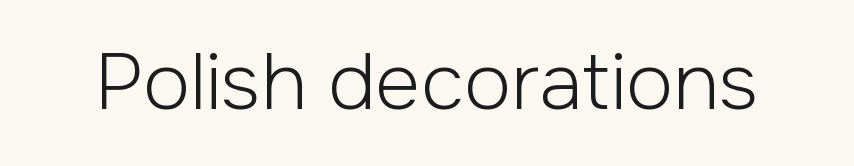
The image shows 78 px light sans-serif type, upright; set normal letter spacing, not underlined; low stroke contrast and a medium x-height.
